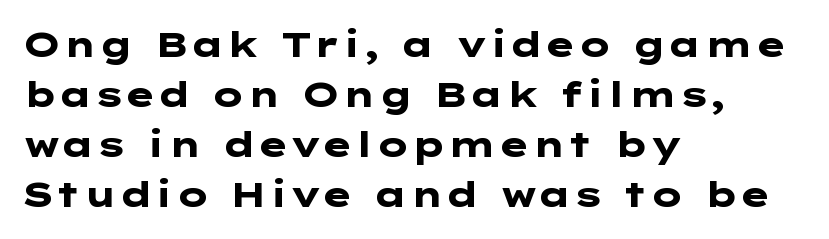
The image shows 35 px heavy, wide sans-serif type, upright; set left-aligned, normal line spacing (1.43x), normal letter spacing, not underlined; low stroke contrast and a medium x-height.
